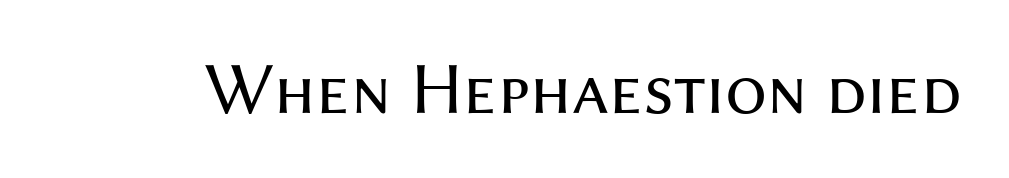
Q: Is the text bold? A: No.
Q: Is the text italic (slanted)? A: No, it is upright.
Q: Is the typeface a serif or a sans-serif typeface? A: Sans-serif.
Q: Is the text underlined? A: No.
Q: Is the spacing between letters normal or unusually wide? A: Normal.
Q: Width (condensed, normal, or wide)? A: Normal.
Q: Stroke contrast? A: Medium.
Q: x-height? A: Medium.
Q: Monospaced? A: No.
